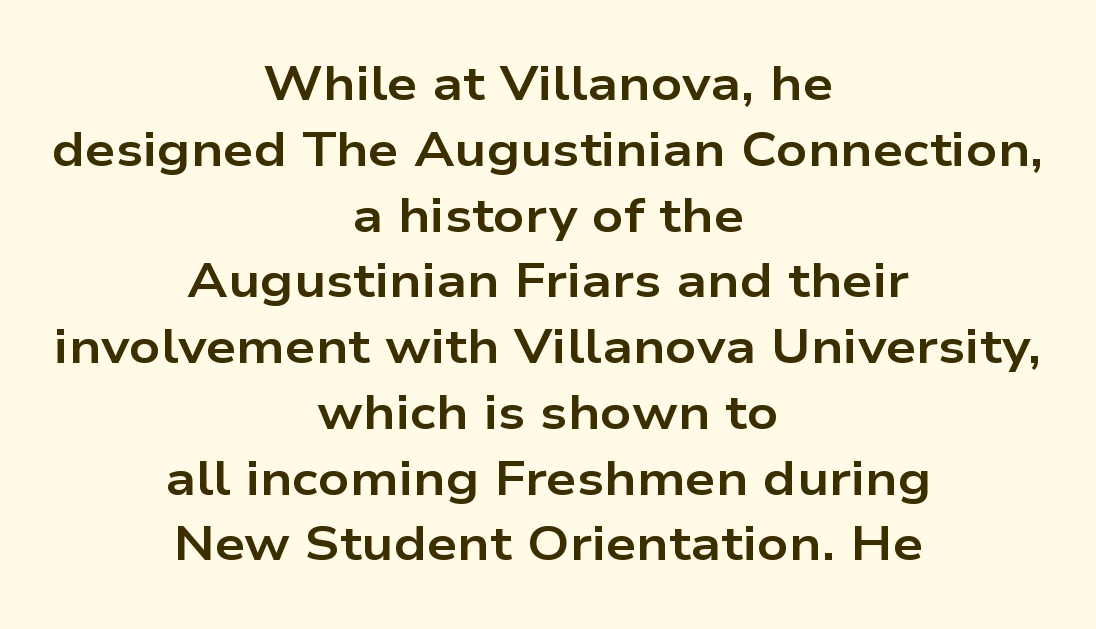
{"serif": "no", "italic": "no", "bold": "yes", "weight": "bold", "width": "wide", "stroke_contrast": "low", "x_height": "medium", "monospaced": "no", "underline": "no", "align": "center", "line_spacing": "normal", "line_spacing_ratio": 1.37, "letter_spacing": "normal", "letter_spacing_em": 0.0, "glyph_px": 48}
